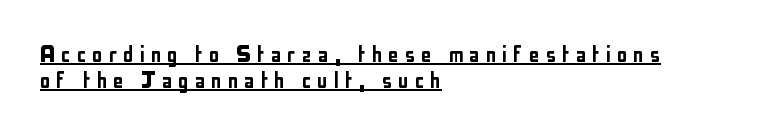
Tall strokes in this sample are plumb rather than angled. A typesetter would call this heavily tracked-out type. Line starts are locked; line ends wander. Line spacing here is tight. Beneath each row of characters lies a ruled line.
